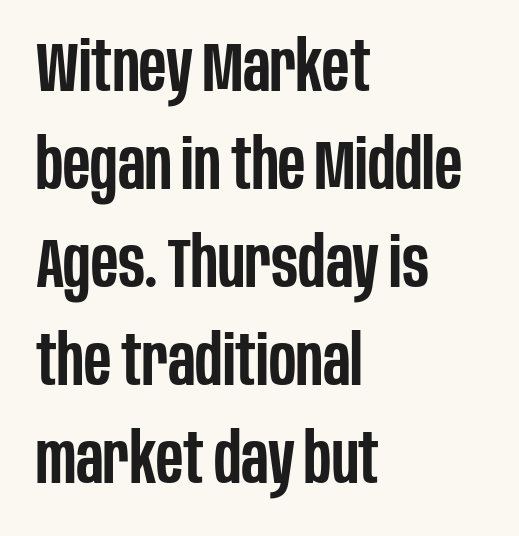
{"serif": "no", "italic": "no", "bold": "semi", "weight": "semibold", "width": "condensed", "stroke_contrast": "low", "x_height": "large", "monospaced": "no", "underline": "no", "align": "left", "line_spacing": "normal", "line_spacing_ratio": 1.42, "letter_spacing": "normal", "letter_spacing_em": 0.0, "glyph_px": 69}
